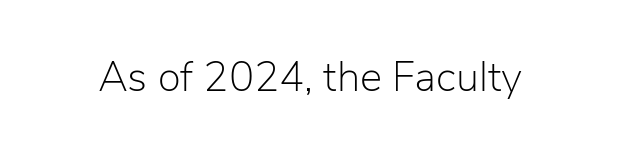
{"serif": "no", "italic": "no", "bold": "no", "weight": "light", "width": "normal", "stroke_contrast": "low", "x_height": "medium", "monospaced": "no", "underline": "no", "letter_spacing": "normal", "letter_spacing_em": 0.0, "glyph_px": 42}
